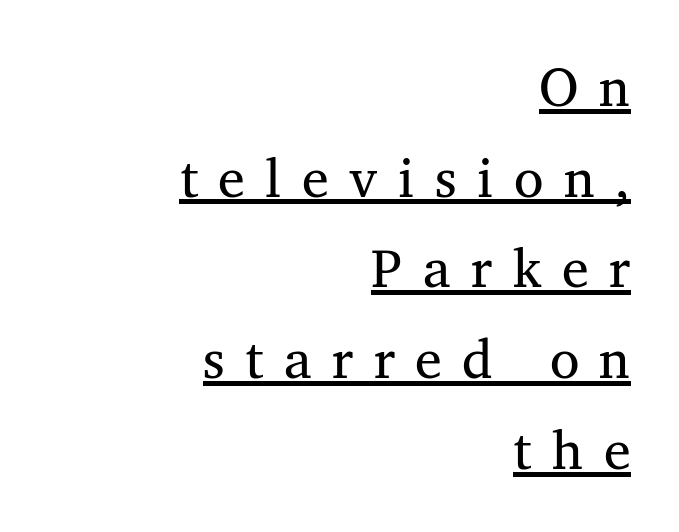
Q: Is the text bold? A: No.
Q: Is the text italic (slanted)? A: No, it is upright.
Q: Is the typeface a serif or a sans-serif typeface? A: Serif.
Q: Is the text underlined? A: Yes.
Q: How is the paragraph aligned? A: Right-aligned.
Q: Is the spacing between letters normal or unusually wide? A: Unusually wide.
Q: Is the spacing between lines tight, normal or loose? A: Normal.
Q: Width (condensed, normal, or wide)? A: Normal.
Q: Stroke contrast? A: Medium.
Q: x-height? A: Medium.
Q: Monospaced? A: No.
